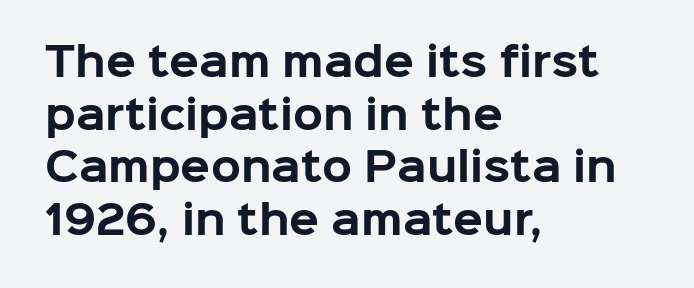
Unmarked baselines from the first word to the last. Notice how descenders clear the ascenders below comfortably — that's standard leading. A classic flush-left, rag-right setting is used for this passage. Nobody touched the tracking dial on this one. Look at the bottom of the vertical strokes: they stop flat, with no serifs. A roman cut, with each character standing at attention.
